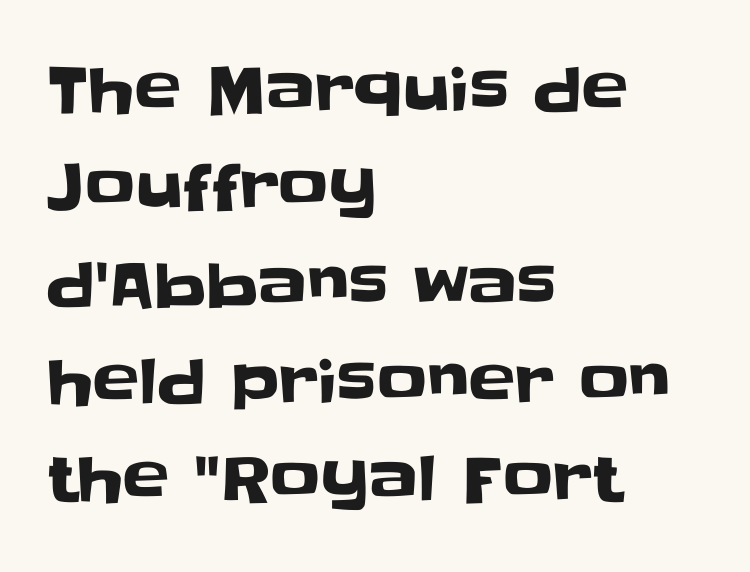
The image shows 62 px sans-serif type, upright; set left-aligned, normal line spacing (1.57x), normal letter spacing, not underlined; low stroke contrast and a large x-height.
